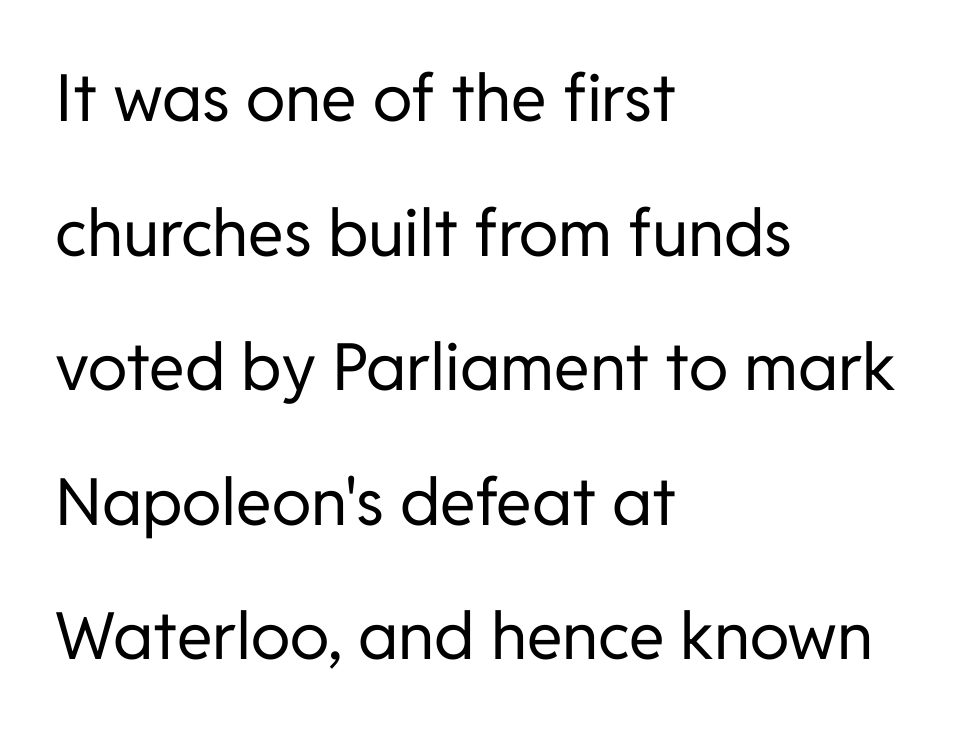
Q: Is the text bold? A: No.
Q: Is the text italic (slanted)? A: No, it is upright.
Q: Is the typeface a serif or a sans-serif typeface? A: Sans-serif.
Q: Is the text underlined? A: No.
Q: How is the paragraph aligned? A: Left-aligned.
Q: Is the spacing between letters normal or unusually wide? A: Normal.
Q: Is the spacing between lines tight, normal or loose? A: Loose.
Q: Width (condensed, normal, or wide)? A: Normal.
Q: Stroke contrast? A: Low.
Q: x-height? A: Medium.
Q: Monospaced? A: No.
